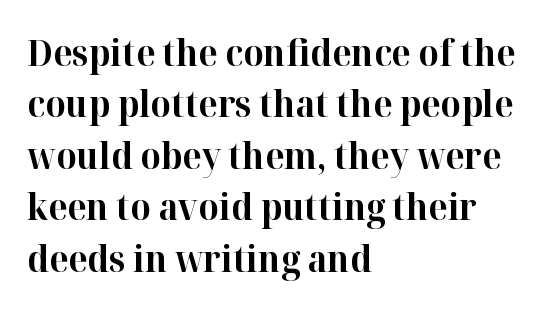
Q: Is the text bold? A: Yes.
Q: Is the text italic (slanted)? A: No, it is upright.
Q: Is the typeface a serif or a sans-serif typeface? A: Serif.
Q: Is the text underlined? A: No.
Q: How is the paragraph aligned? A: Left-aligned.
Q: Is the spacing between letters normal or unusually wide? A: Normal.
Q: Is the spacing between lines tight, normal or loose? A: Normal.
Q: Width (condensed, normal, or wide)? A: Normal.
Q: Stroke contrast? A: High.
Q: x-height? A: Medium.
Q: Monospaced? A: No.
